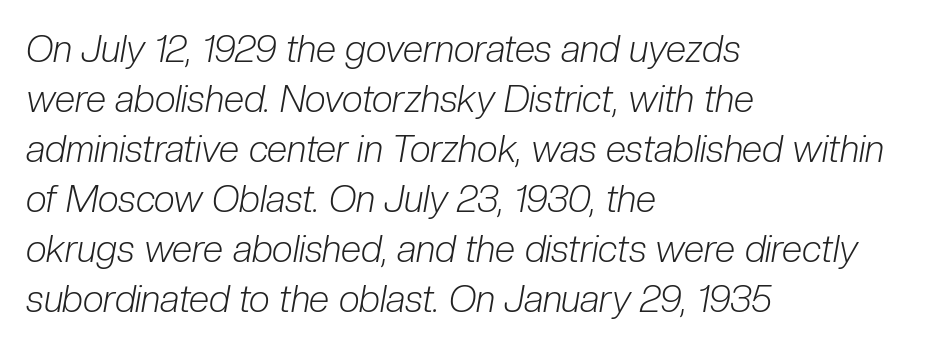
Each line starts at the same left margin while the right side varies. Here the glyphs are tracked normally, forming tight word shapes. Slanted lettering throughout. The baseline area is clear. No chunkiness to these letters — they're not bold. Here the designer chose a conventional face with non-uniform glyph widths.
